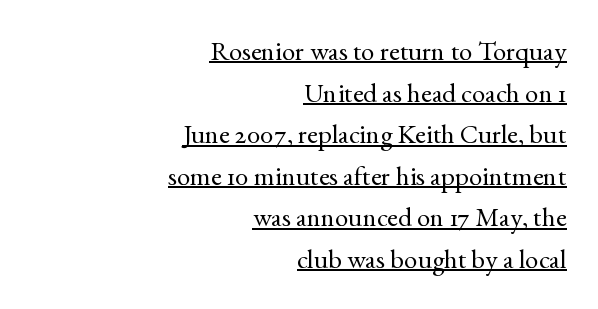
{"italic": "no", "bold": "no", "underline": "yes", "align": "right", "line_spacing": "normal", "line_spacing_ratio": 1.54, "letter_spacing": "normal", "letter_spacing_em": 0.0, "glyph_px": 27}
